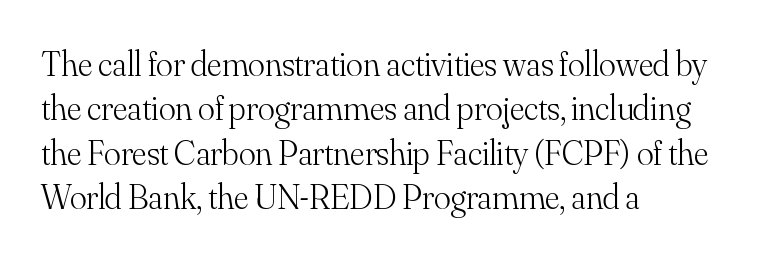
{"serif": "yes", "italic": "no", "bold": "no", "weight": "light", "width": "normal", "stroke_contrast": "medium", "x_height": "small", "monospaced": "no", "underline": "no", "align": "left", "line_spacing": "normal", "line_spacing_ratio": 1.27, "letter_spacing": "normal", "letter_spacing_em": 0.0, "glyph_px": 35}
